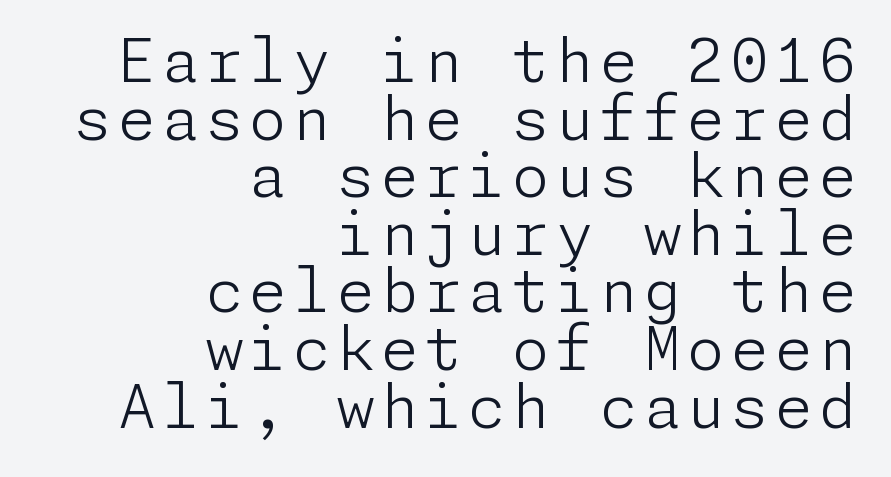
A bare baseline throughout the passage. A typesetter would mark this as roman, not italic. A quiet, ordinary-to-light weight characterises the typeface. Notice how descenders almost collide with the ascenders below — that's tight leading. The typeface chosen for these lines omits serifs. Line ends are locked; line starts wander.
